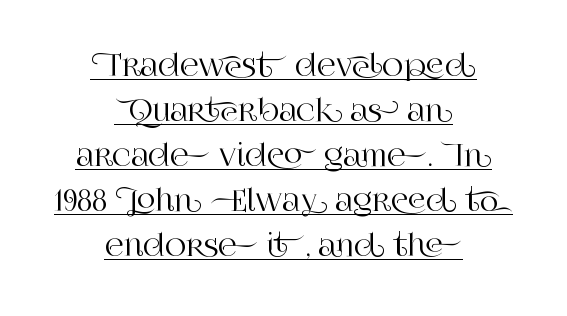
Caption: lettering with a line underneath. Nope, not italic — everything's standing straight. Does the copy run flush right? No — it is centered line by line. Is there much room between lines? A standard amount, neither cramped nor airy. You can tell from the footed stems that serif type was used.
